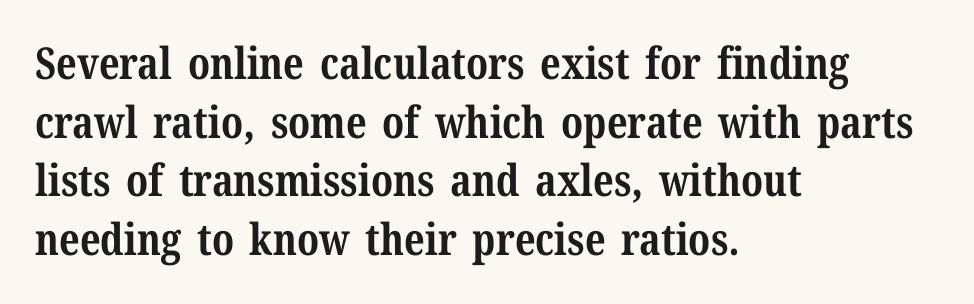
The image shows 44 px bold serif type, upright; set left-aligned, normal line spacing (1.33x), normal letter spacing, not underlined; medium stroke contrast and a medium x-height.
